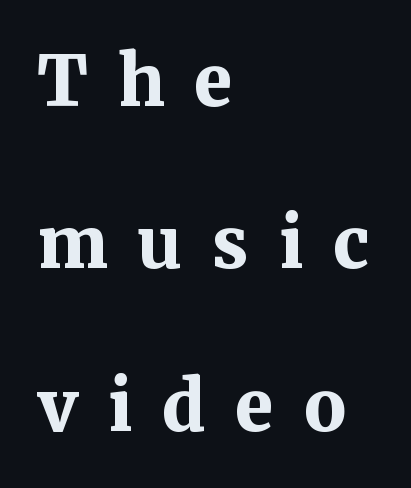
Q: Is the text bold? A: Yes.
Q: Is the text italic (slanted)? A: No, it is upright.
Q: Is the typeface a serif or a sans-serif typeface? A: Serif.
Q: Is the text underlined? A: No.
Q: How is the paragraph aligned? A: Left-aligned.
Q: Is the spacing between letters normal or unusually wide? A: Unusually wide.
Q: Is the spacing between lines tight, normal or loose? A: Loose.
Q: Width (condensed, normal, or wide)? A: Normal.
Q: Stroke contrast? A: Medium.
Q: x-height? A: Medium.
Q: Monospaced? A: No.
